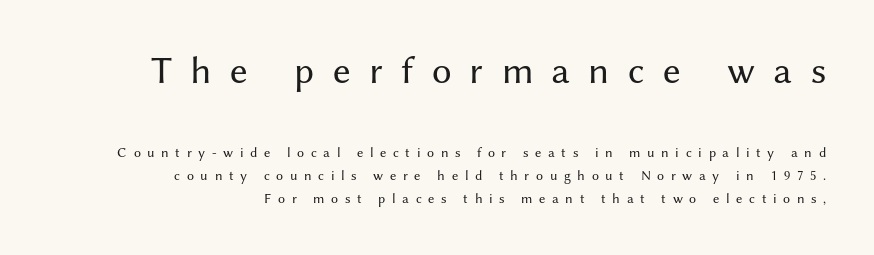
Bigger letters appear in the top chunk; the bottom chunk is reduced. Notice how the passage keeps a crisp vertical edge on the right only. A normal amount of white space separates one row of letters from the next. Type without underlining. Characters remain perfectly vertical along every line.
